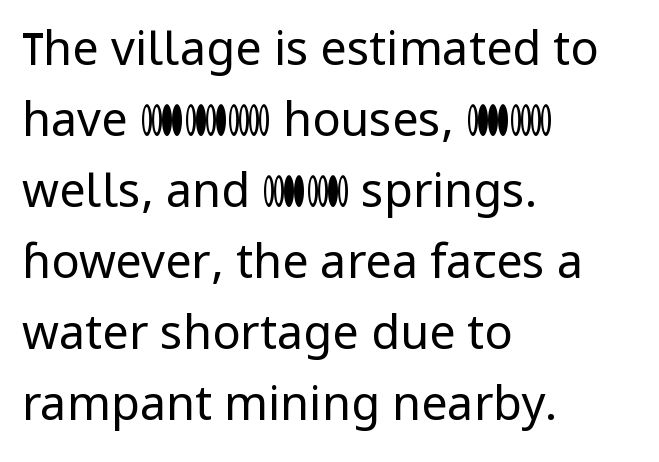
Words appear dense and cohesive because spacing is normal. Does the copy run flush right? No — it runs flush left. You can tell it's not italic because the verticals are truly vertical. These lines are rendered in a variable-pitch font. Observe the absence of serifs on each vertical stroke in this sample.
